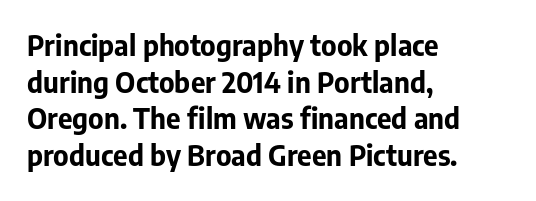
Q: Is the text bold? A: Yes.
Q: Is the text italic (slanted)? A: No, it is upright.
Q: Is the typeface a serif or a sans-serif typeface? A: Sans-serif.
Q: Is the text underlined? A: No.
Q: How is the paragraph aligned? A: Left-aligned.
Q: Is the spacing between letters normal or unusually wide? A: Normal.
Q: Is the spacing between lines tight, normal or loose? A: Normal.
Q: Width (condensed, normal, or wide)? A: Normal.
Q: Stroke contrast? A: Low.
Q: x-height? A: Medium.
Q: Monospaced? A: No.
